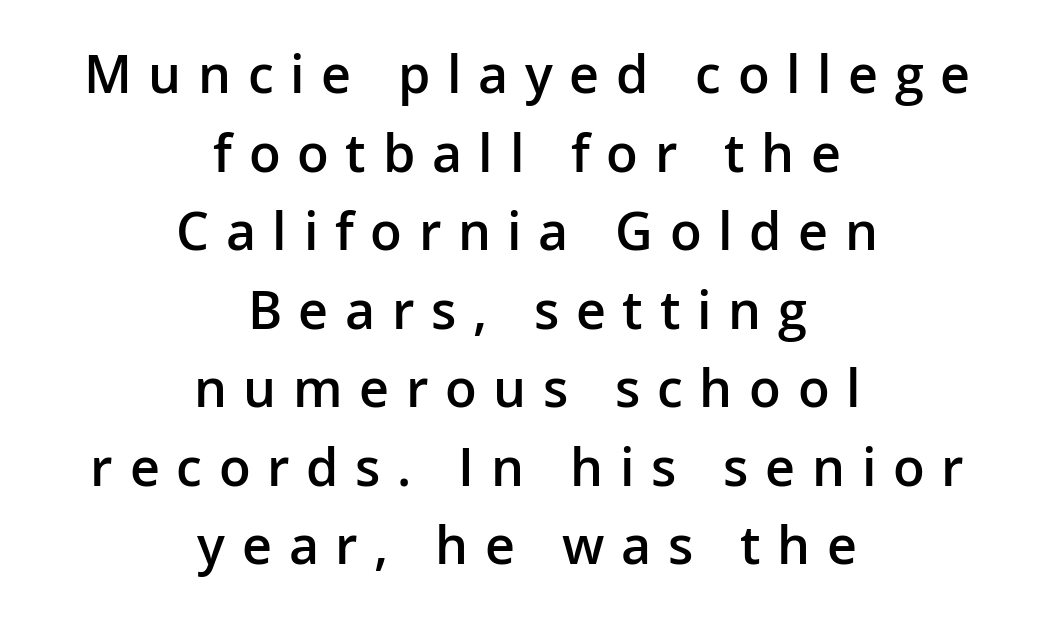
Q: Is the text bold? A: Semi-bold.
Q: Is the text italic (slanted)? A: No, it is upright.
Q: Is the typeface a serif or a sans-serif typeface? A: Sans-serif.
Q: Is the text underlined? A: No.
Q: How is the paragraph aligned? A: Centered.
Q: Is the spacing between letters normal or unusually wide? A: Unusually wide.
Q: Is the spacing between lines tight, normal or loose? A: Normal.
Q: Width (condensed, normal, or wide)? A: Normal.
Q: Stroke contrast? A: Low.
Q: x-height? A: Medium.
Q: Monospaced? A: No.
